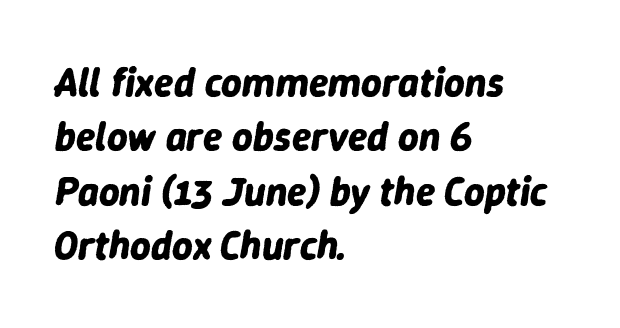
{"italic": "yes", "lean": "right", "slant_degrees": 9, "bold": "yes", "weight": "bold", "width": "normal", "stroke_contrast": "low", "x_height": "medium", "monospaced": "no", "underline": "no", "align": "left", "line_spacing": "normal", "line_spacing_ratio": 1.36, "letter_spacing": "normal", "letter_spacing_em": 0.0, "glyph_px": 40}
